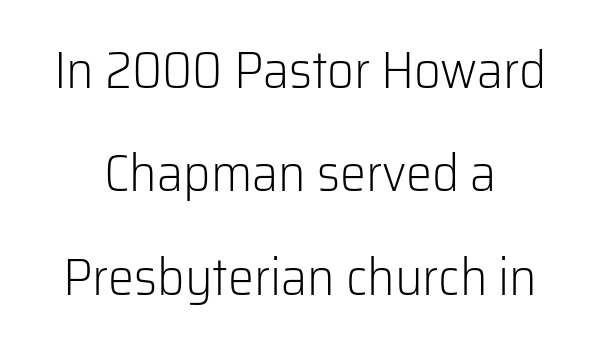
The image shows 52 px light sans-serif type, upright; set loose line spacing (1.99x), normal letter spacing, not underlined; low stroke contrast and a medium x-height.
